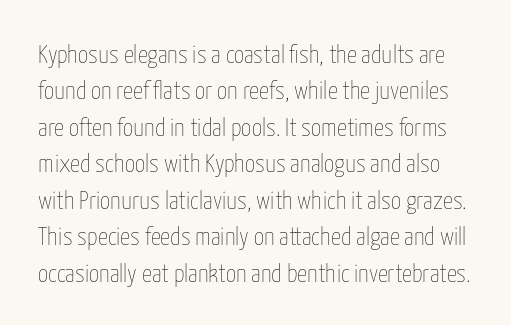
Q: Is the text bold? A: No.
Q: Is the text italic (slanted)? A: No, it is upright.
Q: Is the text underlined? A: No.
Q: Is the spacing between letters normal or unusually wide? A: Normal.
Q: Is the spacing between lines tight, normal or loose? A: Normal.
